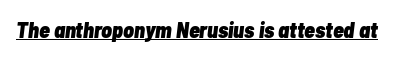
{"italic": "yes", "lean": "right", "slant_degrees": 7, "bold": "yes", "underline": "yes", "letter_spacing": "normal", "letter_spacing_em": 0.0, "glyph_px": 22}
